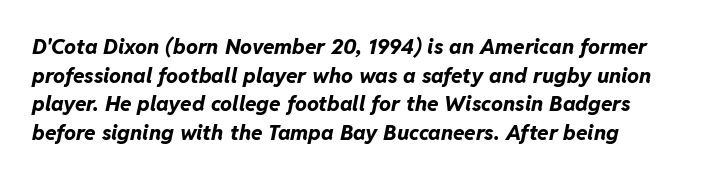
Is there much room between lines? A standard amount, neither cramped nor airy. Each word holds together tightly as a unit, with standard inter-letter gaps. I'd describe the lettering as bold — thick and assertive. Quick note: underline off. Slant detected: the letters are inclined.
